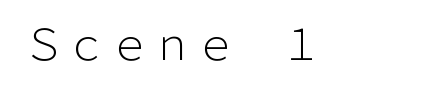
{"serif": "no", "italic": "no", "bold": "no", "weight": "light", "width": "normal", "stroke_contrast": "low", "x_height": "medium", "monospaced": "no", "underline": "no", "align": "left", "letter_spacing": "normal", "letter_spacing_em": 0.0, "glyph_px": 43}
